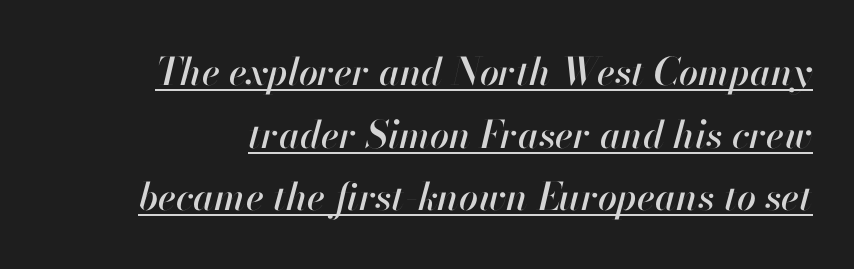
The image shows 38 px text type, italic (leaning right); set normal line spacing (1.65x), normal letter spacing, underlined; high stroke contrast and a small x-height.
